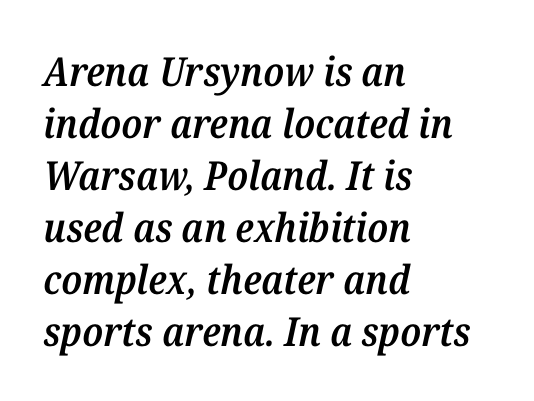
Compared with ordinary roman type, these characters are visibly tilted. Layout note: lines flush left. Old-style or modern, the face here clearly has serifs. Proportional: the letters do not fall into vertical columns. The tracking reads as untouched default to a designer's eye. Vertically, the passage feels balanced, rows spaced as you'd expect.
